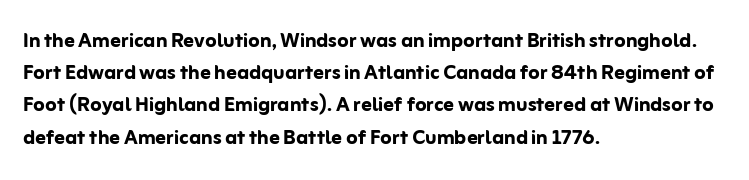
The image shows 26 px bold type, upright; set left-aligned, line spacing 1.24x, normal letter spacing, not underlined.
